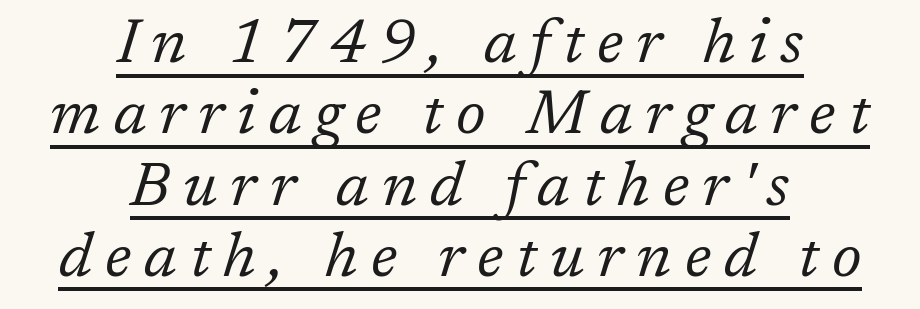
Q: Is the text bold? A: No.
Q: Is the text italic (slanted)? A: Yes, it leans right by about 17 degrees.
Q: Is the typeface a serif or a sans-serif typeface? A: Serif.
Q: Is the text underlined? A: Yes.
Q: How is the paragraph aligned? A: Centered.
Q: Is the spacing between letters normal or unusually wide? A: Unusually wide.
Q: Is the spacing between lines tight, normal or loose? A: Tight.
Q: Width (condensed, normal, or wide)? A: Normal.
Q: Stroke contrast? A: Low.
Q: x-height? A: Medium.
Q: Monospaced? A: No.
